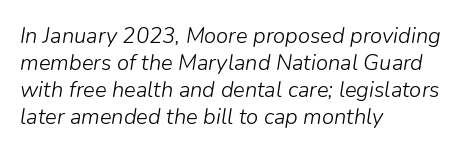
Q: Is the text bold? A: No.
Q: Is the text italic (slanted)? A: Yes, it leans right by about 9 degrees.
Q: Is the text underlined? A: No.
Q: How is the paragraph aligned? A: Left-aligned.
Q: Is the spacing between letters normal or unusually wide? A: Normal.
